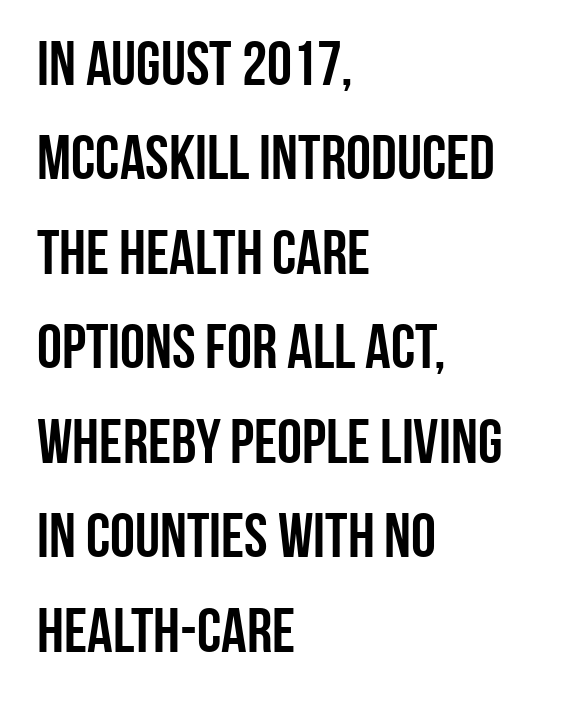
{"serif": "no", "italic": "no", "bold": "yes", "weight": "semibold", "width": "condensed", "stroke_contrast": "low", "x_height": "large", "monospaced": "no", "underline": "no", "align": "left", "line_spacing": "normal", "line_spacing_ratio": 1.5, "letter_spacing": "normal", "letter_spacing_em": 0.0, "glyph_px": 63}
